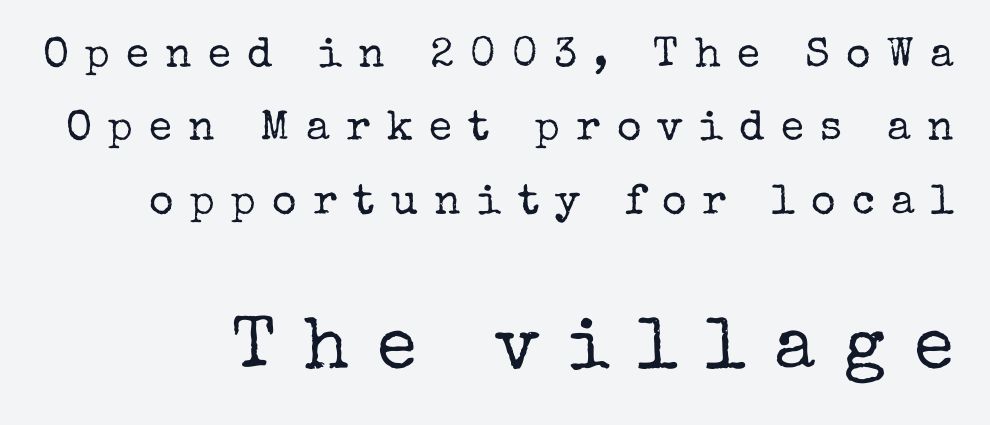
Inter-character spacing is expanded well beyond the font's built-in metrics. Small over large — that's the arrangement of the two blocks here. Quick note: not italic, upright. The weight would be labelled regular, book, light, or lighter still. Is this a fixed-width face? No — the glyphs have proportional, varying widths.
